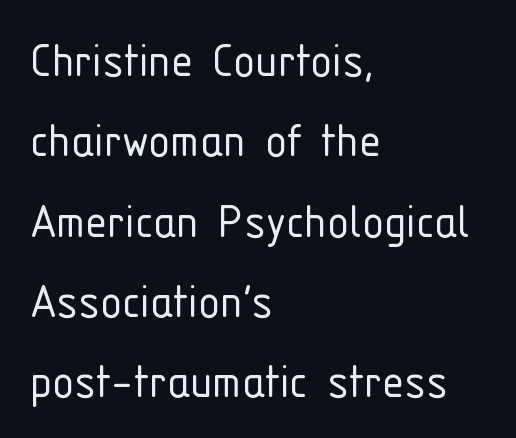
The rag falls on the right side of this text block. Unlike italic type, these characters show no tilt at all. Here the designer chose a conventional face with non-uniform glyph widths. The glyphs in this specimen are sans serif. Counters stay open thanks to moderate or lighter strokes.
